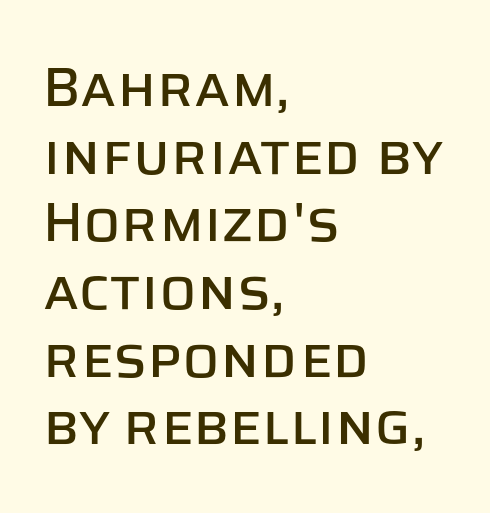
{"serif": "no", "italic": "no", "width": "normal", "stroke_contrast": "low", "x_height": "large", "monospaced": "no", "underline": "no", "align": "left", "line_spacing_ratio": 1.23, "letter_spacing": "normal", "letter_spacing_em": 0.0, "glyph_px": 55}
